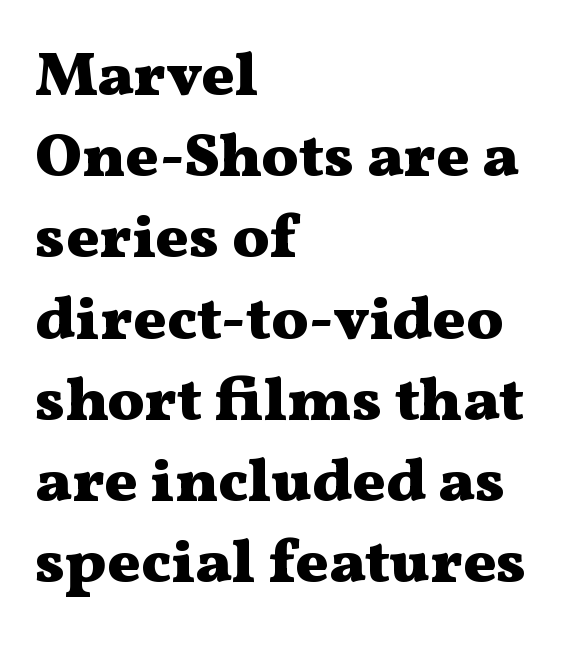
{"serif": "yes", "italic": "no", "bold": "yes", "weight": "heavy", "width": "wide", "stroke_contrast": "medium", "x_height": "medium", "monospaced": "no", "underline": "no", "align": "left", "line_spacing": "normal", "line_spacing_ratio": 1.31, "letter_spacing": "normal", "letter_spacing_em": 0.0, "glyph_px": 62}
